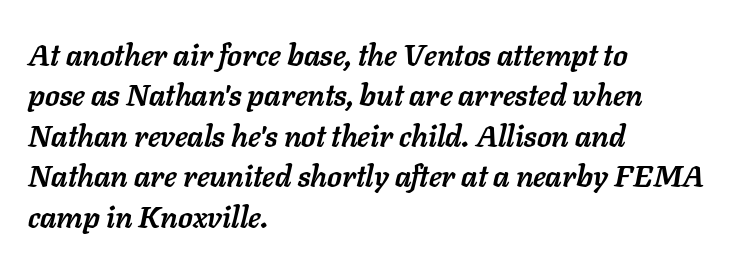
The designer left line spacing at the default. Varying glyph widths throughout — classic text-font behaviour. Short and long lines alike share a common starting point at left. How heavy is the stroke? Heavy — this is a bold.
